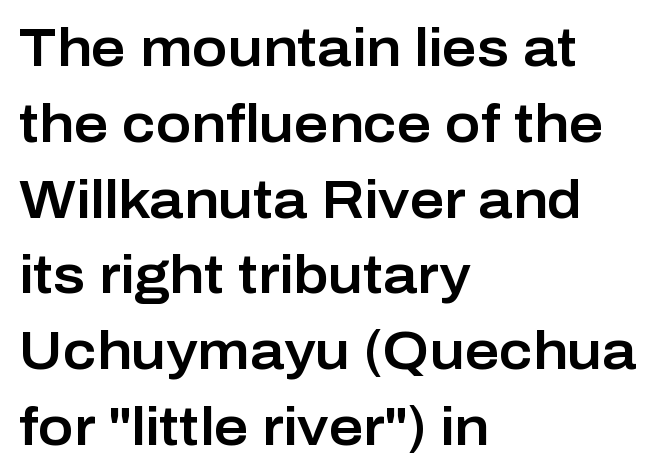
Q: Is the text italic (slanted)? A: No, it is upright.
Q: Is the typeface a serif or a sans-serif typeface? A: Sans-serif.
Q: Is the text underlined? A: No.
Q: How is the paragraph aligned? A: Left-aligned.
Q: Is the spacing between letters normal or unusually wide? A: Normal.
Q: Is the spacing between lines tight, normal or loose? A: Normal.
Q: Width (condensed, normal, or wide)? A: Normal.
Q: Stroke contrast? A: Low.
Q: x-height? A: Medium.
Q: Monospaced? A: No.
